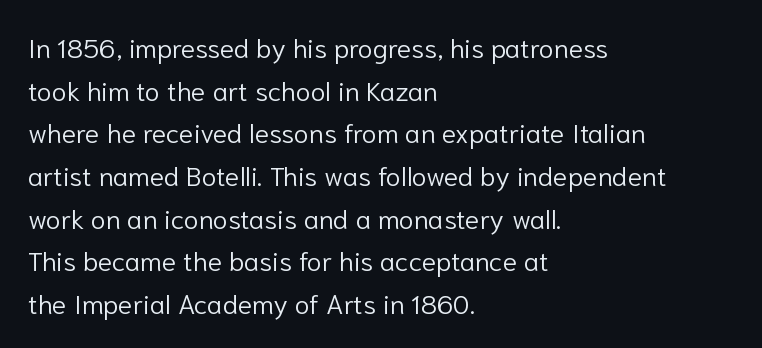
The image shows 27 px text type, upright; set left-aligned, normal line spacing (1.58x), normal letter spacing, not underlined.
